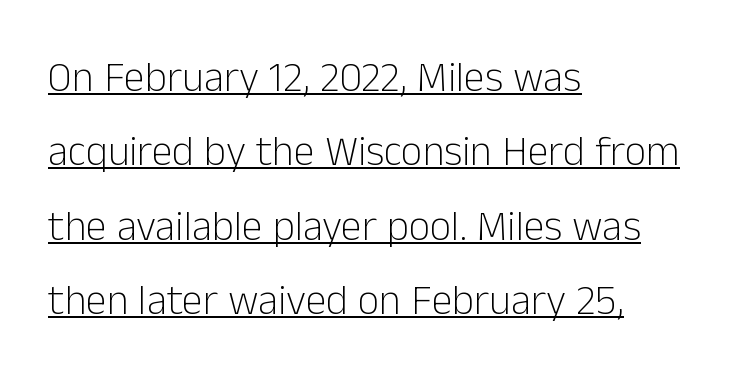
{"serif": "no", "italic": "no", "bold": "no", "weight": "light", "width": "normal", "stroke_contrast": "low", "x_height": "medium", "monospaced": "no", "underline": "yes", "align": "left", "line_spacing_ratio": 1.77, "letter_spacing": "normal", "letter_spacing_em": 0.0, "glyph_px": 42}
